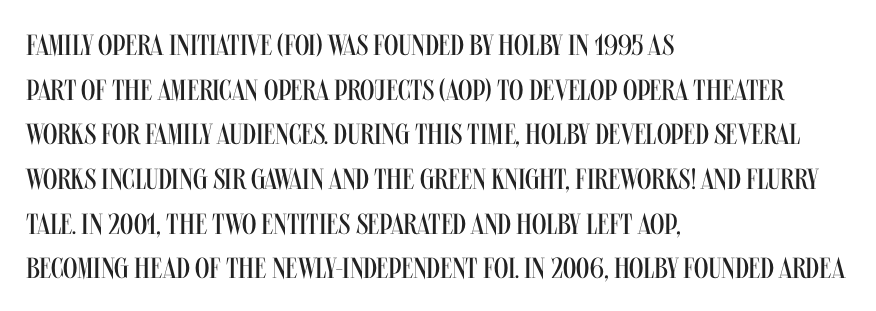
{"serif": "no", "italic": "no", "bold": "no", "weight": "regular", "width": "condensed", "stroke_contrast": "medium", "x_height": "large", "monospaced": "no", "underline": "no", "align": "left", "line_spacing": "normal", "line_spacing_ratio": 1.54, "letter_spacing": "normal", "letter_spacing_em": 0.0, "glyph_px": 29}
